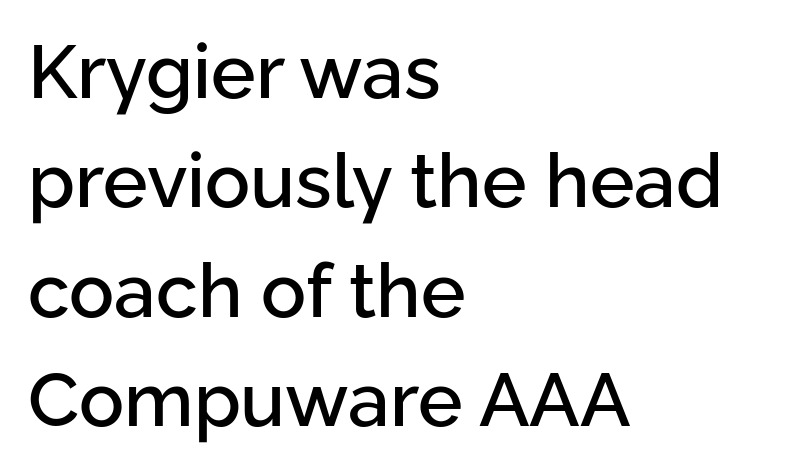
The image shows 75 px sans-serif type, upright; set left-aligned, normal line spacing (1.46x), normal letter spacing, not underlined; low stroke contrast and a medium x-height.
